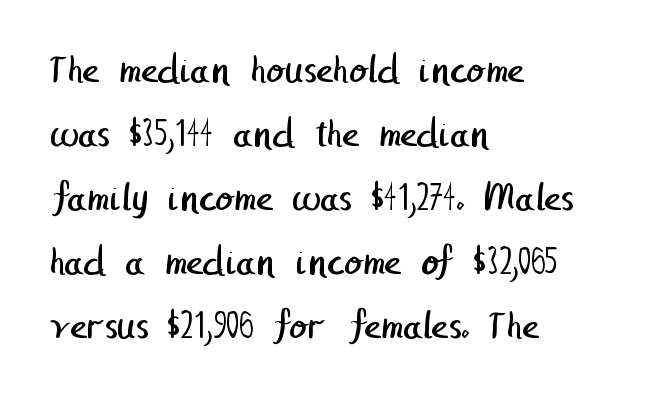
Q: Is the text bold? A: No.
Q: Is the typeface a serif or a sans-serif typeface? A: Sans-serif.
Q: Is the text underlined? A: No.
Q: How is the paragraph aligned? A: Left-aligned.
Q: Is the spacing between letters normal or unusually wide? A: Normal.
Q: Is the spacing between lines tight, normal or loose? A: Normal.
Q: Width (condensed, normal, or wide)? A: Normal.
Q: Stroke contrast? A: Low.
Q: x-height? A: Medium.
